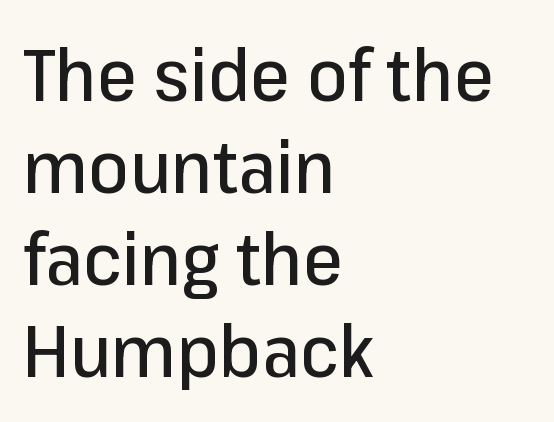
These lines are rendered in a variable-pitch font. Observe the ordinary spacing: letters are neighbours, not strangers. Posture: upright roman. The rows are spaced the way most documents space them.
